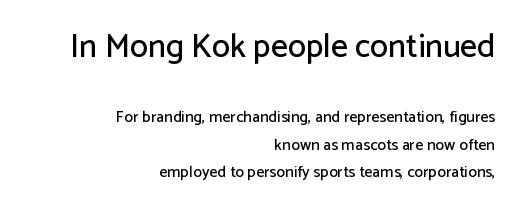
Q: Is the text italic (slanted)? A: No, it is upright.
Q: Is the typeface a serif or a sans-serif typeface? A: Sans-serif.
Q: Is the text underlined? A: No.
Q: How is the paragraph aligned? A: Right-aligned.
Q: Is the spacing between letters normal or unusually wide? A: Normal.
Q: Which block of text is set in a larger size, the first (top) or the second (bottom)? A: The first (top) one.
Q: Width (condensed, normal, or wide)? A: Normal.
Q: Stroke contrast? A: Low.
Q: x-height? A: Medium.
Q: Monospaced? A: No.
